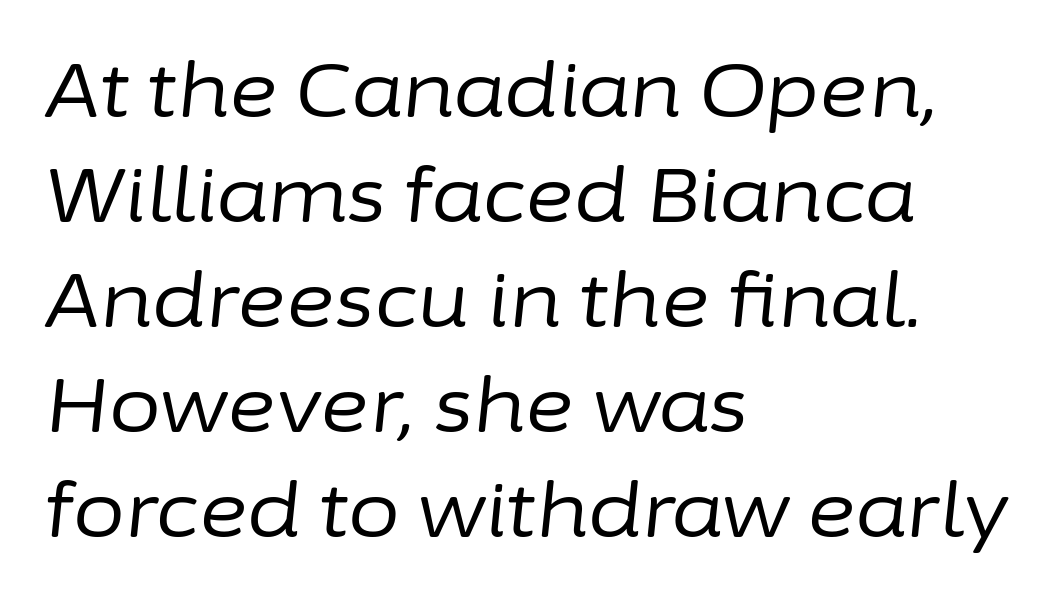
The image shows 75 px regular-weight type, italic (leaning right); set left-aligned, normal line spacing (1.4x), normal letter spacing, not underlined; low stroke contrast and a medium x-height.
